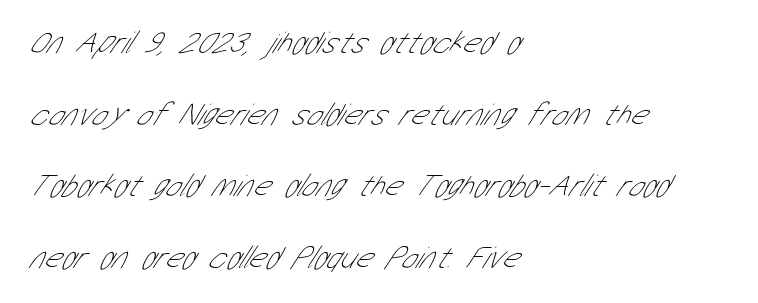
Q: Is the text bold? A: No.
Q: Is the typeface a serif or a sans-serif typeface? A: Sans-serif.
Q: Is the text underlined? A: No.
Q: How is the paragraph aligned? A: Left-aligned.
Q: Is the spacing between letters normal or unusually wide? A: Normal.
Q: Is the spacing between lines tight, normal or loose? A: Loose.
Q: Width (condensed, normal, or wide)? A: Condensed.
Q: Stroke contrast? A: Low.
Q: x-height? A: Medium.
Q: Monospaced? A: No.
